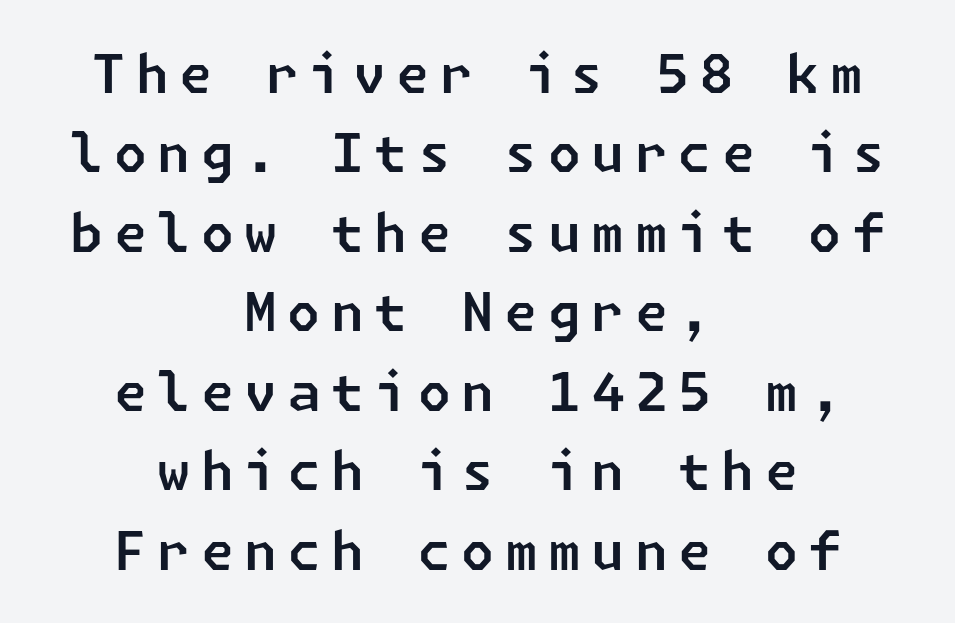
The image shows 53 px sans-serif type; set centered, normal line spacing (1.5x), unusually wide letter spacing (+0.2 em), not underlined; low stroke contrast and a medium x-height.
